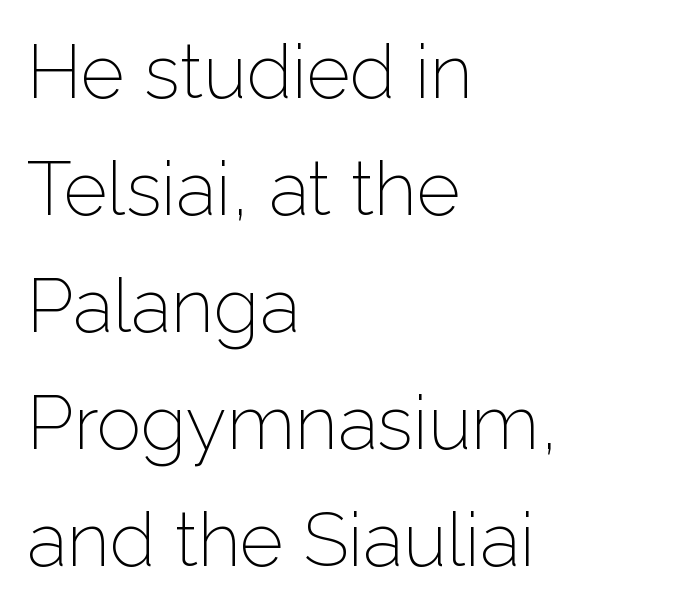
Anything drawn beneath the words? Only blank space. Proportional: the letters do not fall into vertical columns. A typesetter would call this leading conventional body-copy spacing. A student would call this left alignment; a typographer would say flush left, rag right.
